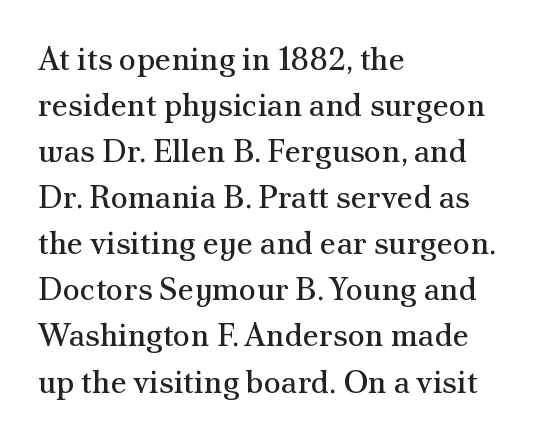
{"serif": "yes", "italic": "no", "bold": "no", "weight": "regular", "width": "normal", "stroke_contrast": "medium", "x_height": "small", "monospaced": "no", "underline": "no", "align": "left", "line_spacing": "normal", "line_spacing_ratio": 1.44, "letter_spacing": "normal", "letter_spacing_em": 0.0, "glyph_px": 32}
